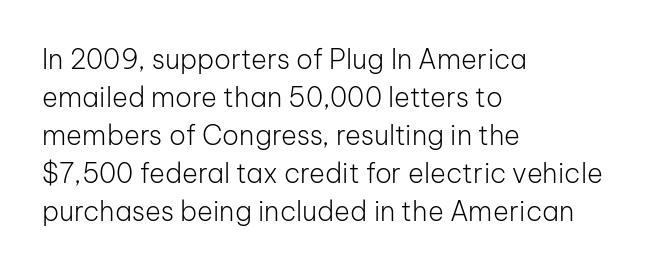
{"italic": "no", "bold": "no", "underline": "no", "align": "left", "line_spacing": "normal", "line_spacing_ratio": 1.41, "letter_spacing": "normal", "letter_spacing_em": 0.0, "glyph_px": 27}
